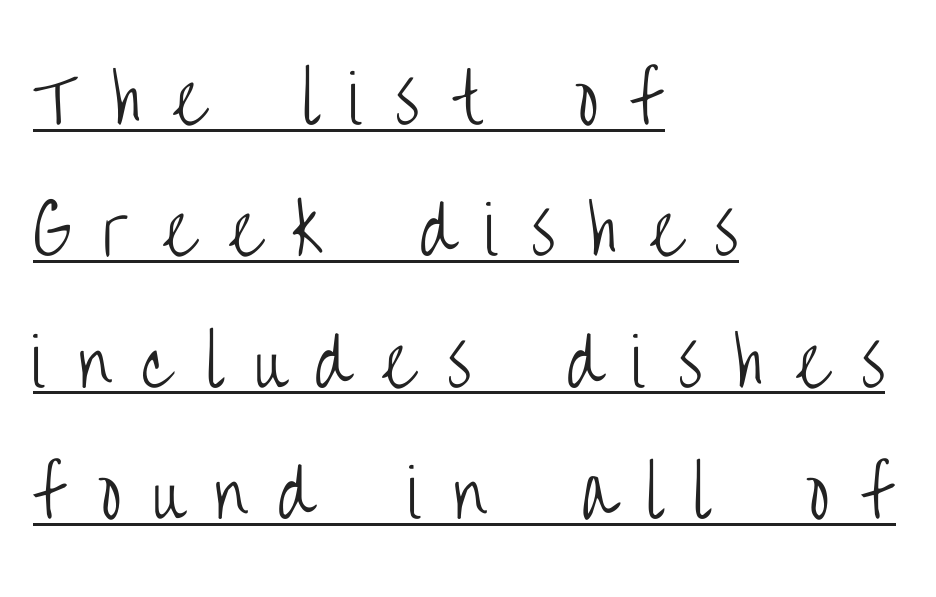
Display-style spreading of the glyphs; the letterfit is very open. Each letter keeps its own natural width here, so spacing adapts to shape. Grotesque or geometric, the face here clearly has no serifs. The font's upright variant was chosen for this text. The words here are underlined. These glyphs show unthickened strokes, regular width or finer.
